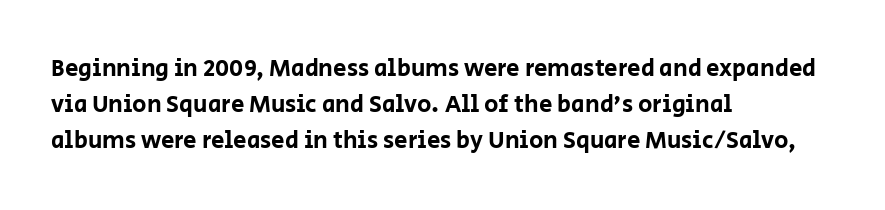
Q: Is the text italic (slanted)? A: No, it is upright.
Q: Is the text underlined? A: No.
Q: How is the paragraph aligned? A: Left-aligned.
Q: Is the spacing between letters normal or unusually wide? A: Normal.
Q: Is the spacing between lines tight, normal or loose? A: Normal.
